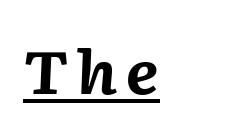
{"italic": "yes", "lean": "right", "slant_degrees": 2, "bold": "yes", "weight": "bold", "width": "normal", "stroke_contrast": "medium", "x_height": "medium", "monospaced": "no", "underline": "yes", "align": "left", "glyph_px": 60}
